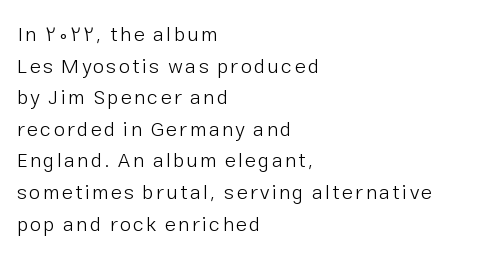
{"italic": "no", "bold": "no", "underline": "no", "align": "left", "line_spacing": "normal", "line_spacing_ratio": 1.58, "glyph_px": 20}
